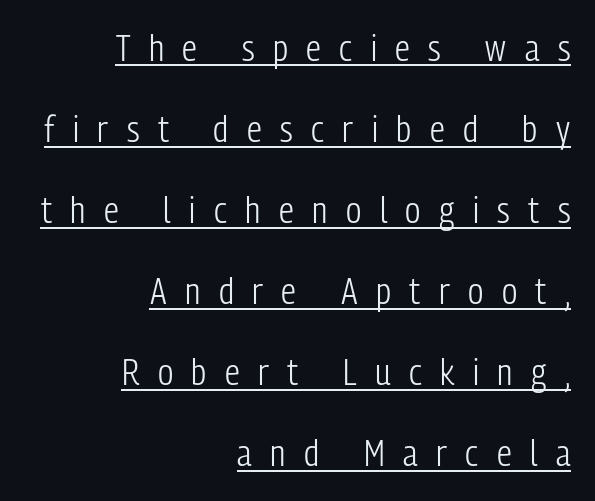
The image shows 37 px light, condensed sans-serif type, upright; set right-aligned, loose line spacing (2.19x), unusually wide letter spacing (+0.5 em), underlined; low stroke contrast and a medium x-height.
